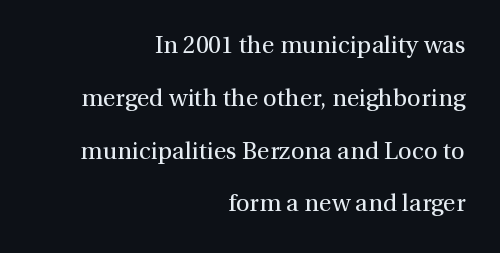
Q: Is the text bold? A: No.
Q: Is the text italic (slanted)? A: No, it is upright.
Q: Is the text underlined? A: No.
Q: How is the paragraph aligned? A: Right-aligned.
Q: Is the spacing between letters normal or unusually wide? A: Normal.
Q: Is the spacing between lines tight, normal or loose? A: Loose.
